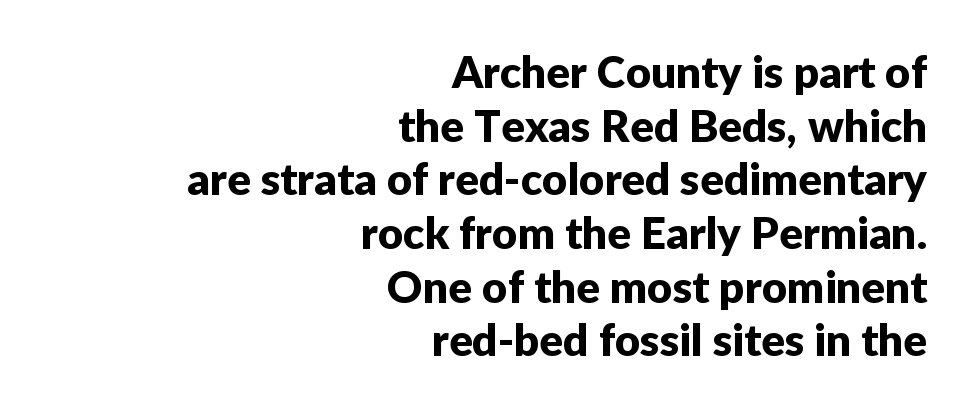
Q: Is the text italic (slanted)? A: No, it is upright.
Q: Is the typeface a serif or a sans-serif typeface? A: Sans-serif.
Q: Is the text underlined? A: No.
Q: How is the paragraph aligned? A: Right-aligned.
Q: Is the spacing between letters normal or unusually wide? A: Normal.
Q: Width (condensed, normal, or wide)? A: Normal.
Q: Stroke contrast? A: Low.
Q: x-height? A: Medium.
Q: Monospaced? A: No.
